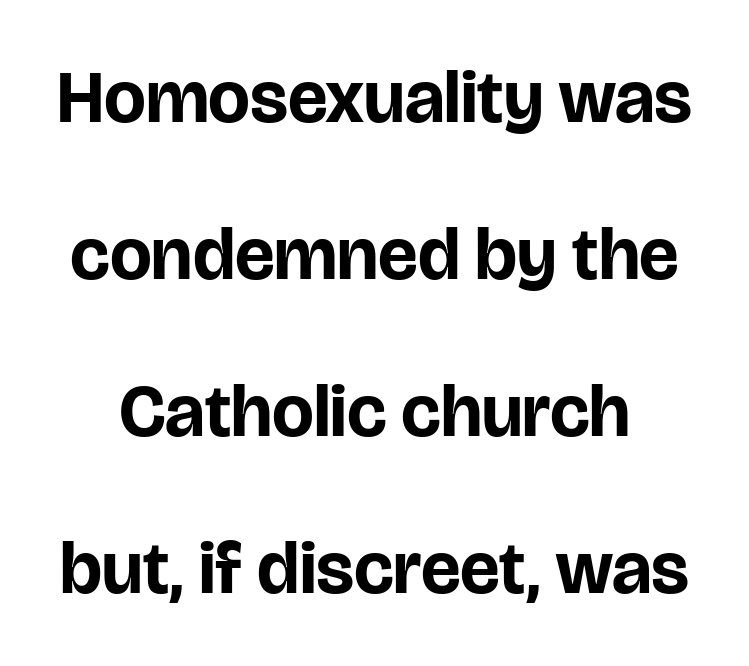
The image shows 74 px bold sans-serif type, upright; set loose line spacing (2.12x), normal letter spacing, not underlined; low stroke contrast and a large x-height.
